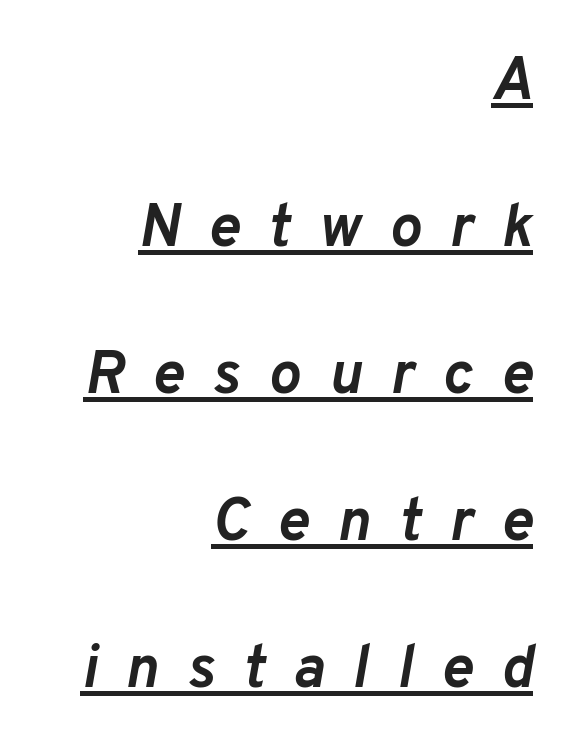
Q: Is the text bold? A: Yes.
Q: Is the text italic (slanted)? A: Yes, it leans right by about 10 degrees.
Q: Is the text underlined? A: Yes.
Q: How is the paragraph aligned? A: Right-aligned.
Q: Is the spacing between letters normal or unusually wide? A: Unusually wide.
Q: Is the spacing between lines tight, normal or loose? A: Loose.
Q: Width (condensed, normal, or wide)? A: Normal.
Q: Stroke contrast? A: Low.
Q: x-height? A: Medium.
Q: Monospaced? A: No.
